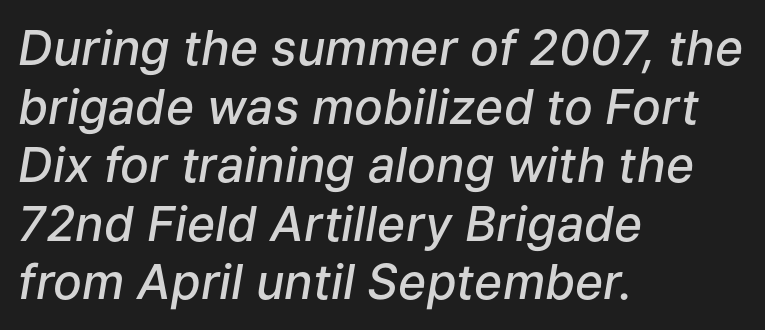
The image shows 48 px semibold type, italic (leaning right); set left-aligned, line spacing 1.22x, normal letter spacing, not underlined; low stroke contrast and a medium x-height.
